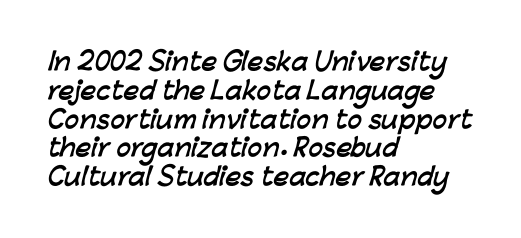
Does extra space separate the letters? No, they use regular spacing. The baseline area is clear. Set as a true bold cut, around the 700 mark. These lines stack with their left ends in a neat column.
